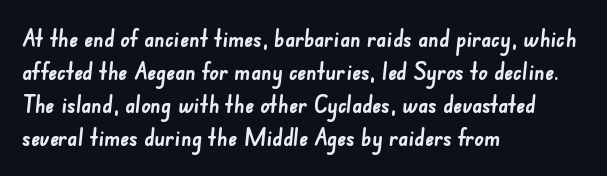
Bold? Absolutely — the strokes are thick and heavy. Descenders are the only things crossing below the line. The rows are spaced the way most documents space them. You could call the tracking neutral — neither tight nor loose.
